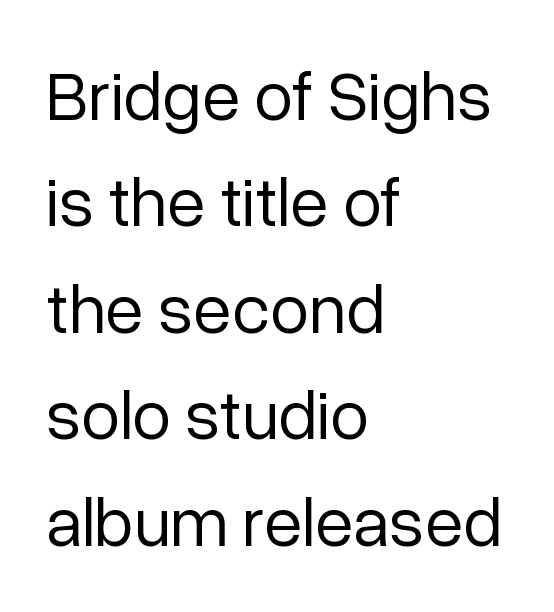
{"serif": "no", "italic": "no", "bold": "no", "weight": "regular", "width": "normal", "stroke_contrast": "low", "x_height": "medium", "monospaced": "no", "underline": "no", "align": "left", "line_spacing": "normal", "line_spacing_ratio": 1.52, "letter_spacing": "normal", "letter_spacing_em": 0.0, "glyph_px": 70}
